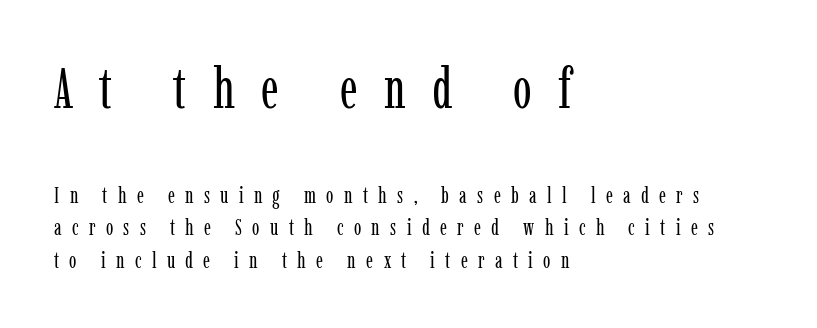
Honestly, there is no underline to notice here at all. Stems and bowls with no extra thickness — not bold. Classification — serif. Do the characters align in a grid? No, the font is proportional. Here the first block reads like a headline and the second like body copy.
